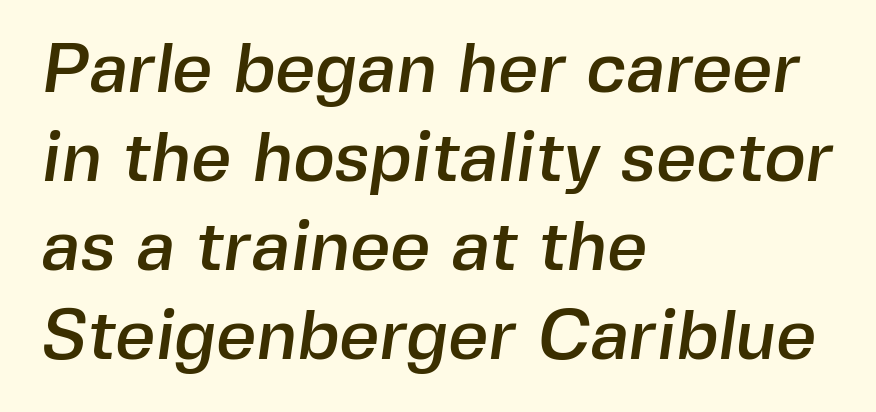
The lines are quadded left. Quick note: interline space is typical. Do the characters align in a grid? No, the font is proportional. The passage shown is not underscored anywhere. Letterform terminals end flat and unadorned throughout the passage. The face used here is rendered with its standard letterfit.
